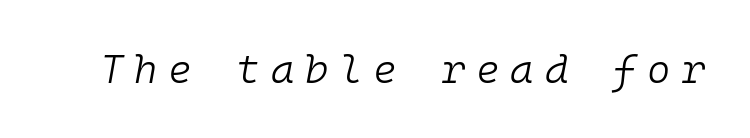
Q: Is the text bold? A: No.
Q: Is the text italic (slanted)? A: Yes, it leans right by about 10 degrees.
Q: Is the text underlined? A: No.
Q: Is the spacing between letters normal or unusually wide? A: Unusually wide.
Q: Width (condensed, normal, or wide)? A: Normal.
Q: Stroke contrast? A: Low.
Q: x-height? A: Medium.
Q: Monospaced? A: Yes.
